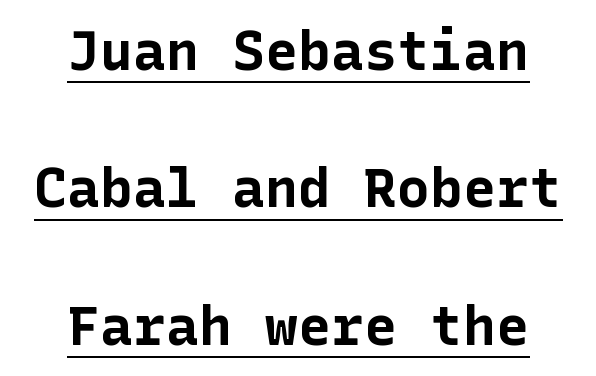
{"serif": "no", "italic": "no", "bold": "yes", "weight": "bold", "width": "normal", "stroke_contrast": "low", "x_height": "medium", "underline": "yes", "align": "center", "line_spacing": "loose", "line_spacing_ratio": 2.5, "letter_spacing": "normal", "letter_spacing_em": 0.0, "glyph_px": 55}
